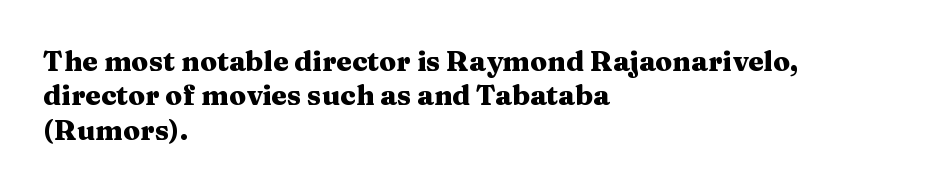
{"serif": "yes", "italic": "no", "bold": "yes", "weight": "heavy", "width": "wide", "stroke_contrast": "medium", "x_height": "medium", "monospaced": "no", "underline": "no", "align": "left", "line_spacing_ratio": 1.23, "letter_spacing": "normal", "letter_spacing_em": 0.0, "glyph_px": 28}
